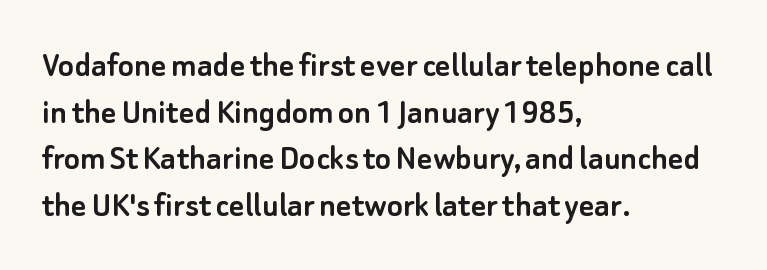
{"serif": "no", "italic": "no", "width": "normal", "stroke_contrast": "low", "x_height": "small", "monospaced": "no", "underline": "no", "align": "left", "line_spacing": "normal", "line_spacing_ratio": 1.26, "letter_spacing": "normal", "letter_spacing_em": 0.0, "glyph_px": 37}
